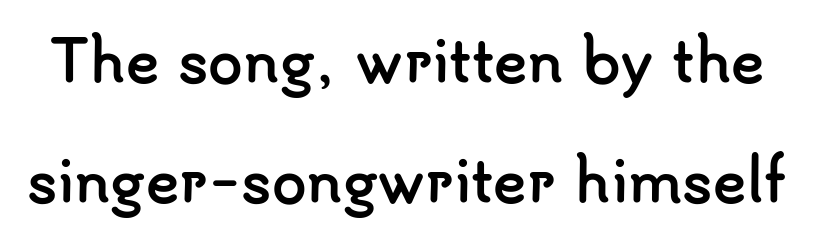
Varying glyph widths throughout — classic text-font behaviour. Baseline-to-baseline distance is far greater than the letter height. Underlining? Definitely not there. You'd pick this weight for a headline — it's a proper bold.
